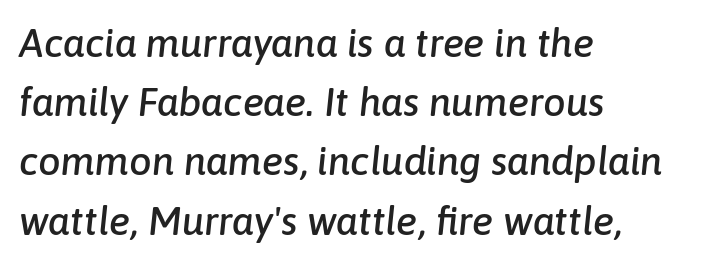
Underlining? Definitely not there. Observe the ordinary spacing: letters are neighbours, not strangers. In terms of posture, this sample is oblique. Does the leading feel generous? No, just average.
